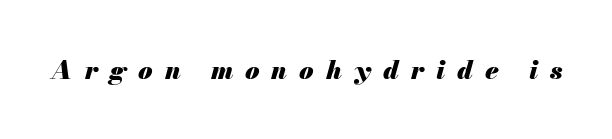
Q: Is the text bold? A: Yes.
Q: Is the text italic (slanted)? A: Yes, it leans right by about 13 degrees.
Q: Is the text underlined? A: No.
Q: Is the spacing between letters normal or unusually wide? A: Unusually wide.
